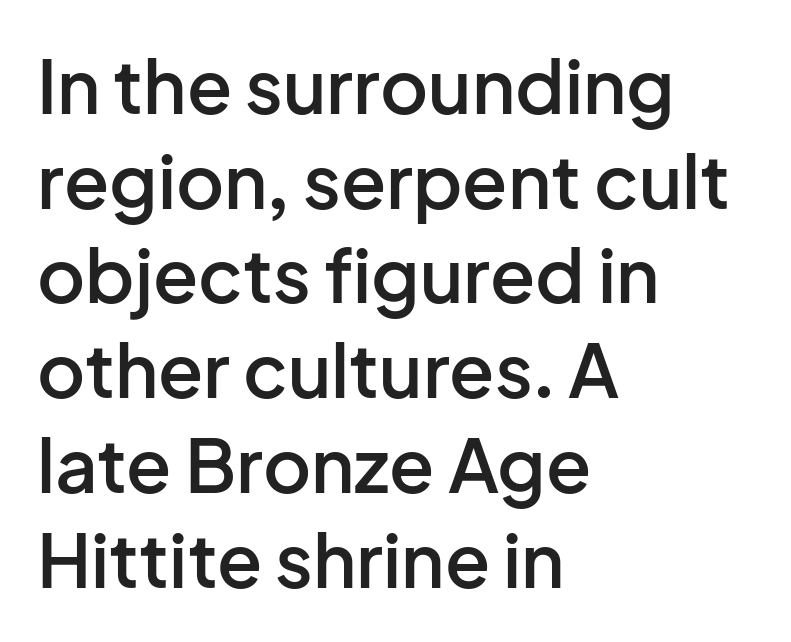
The image shows 74 px semibold sans-serif type, upright; set left-aligned, normal line spacing (1.28x), normal letter spacing, not underlined; low stroke contrast and a medium x-height.
